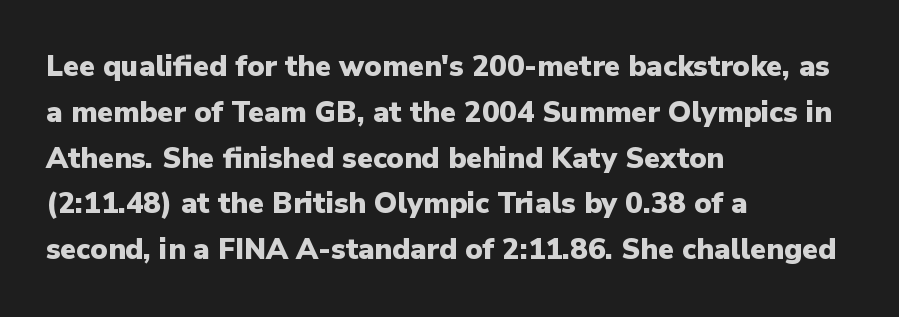
The image shows 29 px heavy sans-serif type, upright; set left-aligned, normal line spacing (1.58x), normal letter spacing, not underlined; low stroke contrast and a medium x-height.
